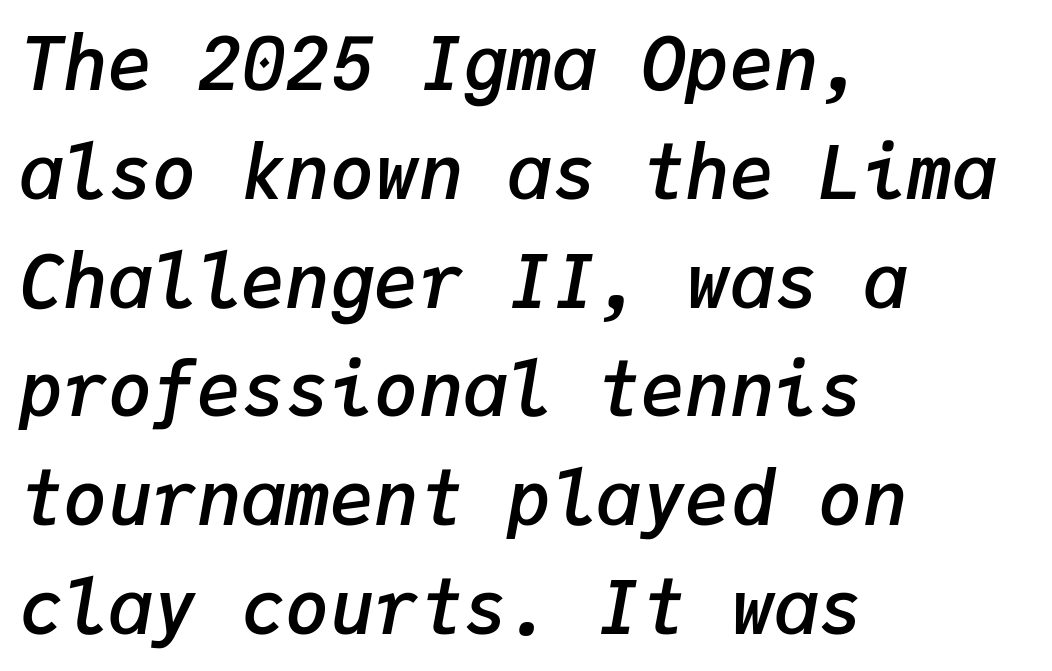
{"italic": "yes", "lean": "right", "slant_degrees": 9, "bold": "semi", "weight": "semibold", "width": "normal", "stroke_contrast": "low", "x_height": "medium", "monospaced": "yes", "underline": "no", "align": "left", "line_spacing": "normal", "line_spacing_ratio": 1.47, "letter_spacing": "normal", "letter_spacing_em": 0.0, "glyph_px": 74}
